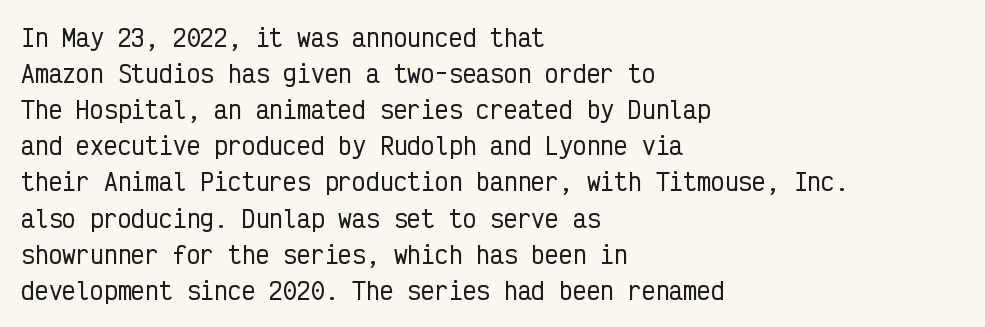
{"italic": "no", "underline": "no", "align": "left", "line_spacing": "normal", "line_spacing_ratio": 1.57, "letter_spacing": "normal", "letter_spacing_em": 0.0, "glyph_px": 23}
